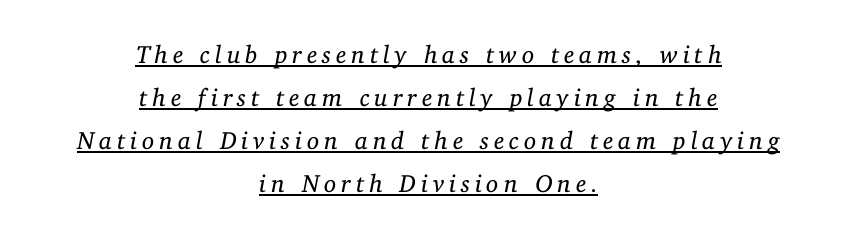
{"italic": "yes", "lean": "right", "slant_degrees": 11, "bold": "no", "underline": "yes", "align": "center", "line_spacing_ratio": 1.72, "glyph_px": 25}
